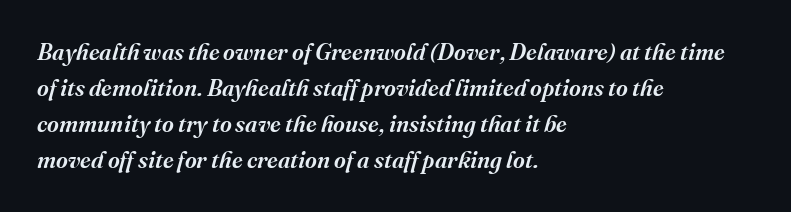
Every character sits at an angle, as italics do. You could call the tracking neutral — neither tight nor loose. Rule under the text: the space is simply empty. Compared with a centered layout, this one pins lines to the left instead. Reading down the column, the eye jumps a familiar distance to each next line.
